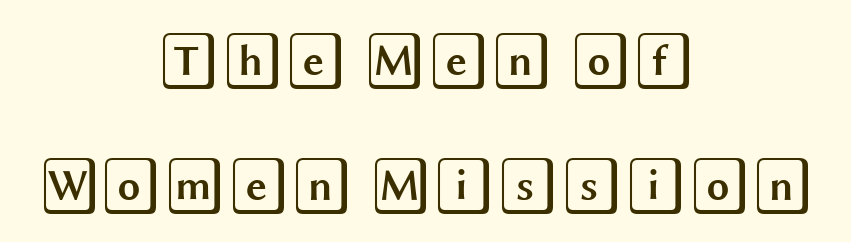
This rendering uses center alignment, leaving both contours irregular but symmetric. The tracking reads as untouched default to a designer's eye. These lines stand farther apart than default settings would place them. Vertical strokes here are truly vertical. Descenders are the only things crossing below the line.
